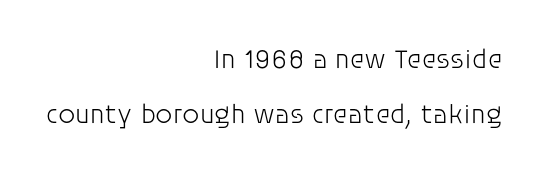
{"italic": "no", "bold": "no", "underline": "no", "align": "right", "line_spacing": "loose", "line_spacing_ratio": 2.02, "letter_spacing": "normal", "letter_spacing_em": 0.0, "glyph_px": 27}
